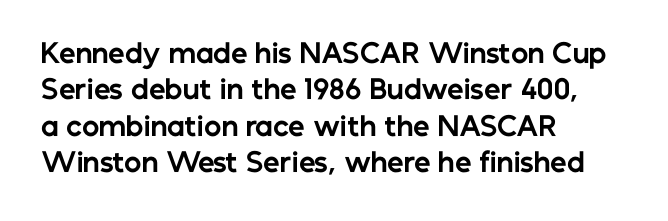
{"italic": "no", "bold": "yes", "underline": "no", "align": "left", "line_spacing": "normal", "line_spacing_ratio": 1.4, "letter_spacing": "normal", "letter_spacing_em": 0.0, "glyph_px": 26}
